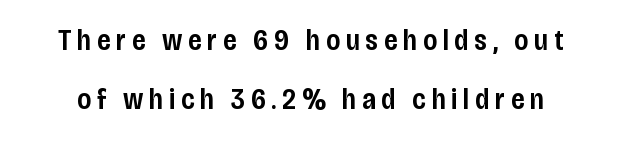
The image shows 29 px semibold, condensed sans-serif type, upright; set loose line spacing (2.05x), unusually wide letter spacing (+0.2 em), not underlined; low stroke contrast and a large x-height.
